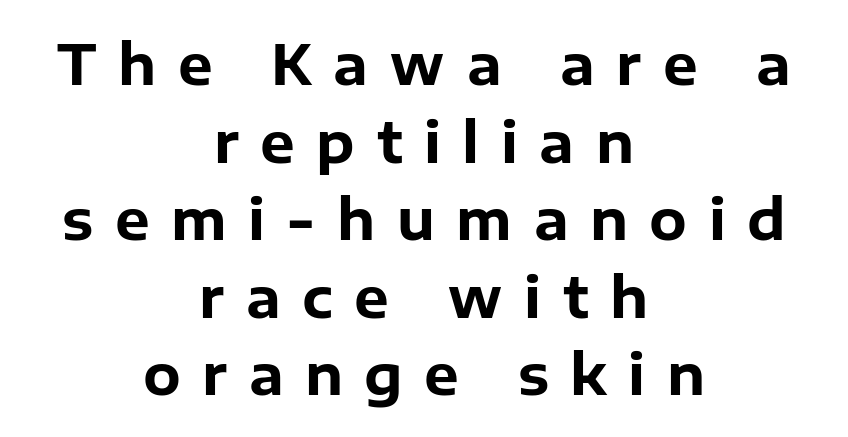
{"serif": "no", "italic": "no", "bold": "yes", "weight": "bold", "width": "normal", "stroke_contrast": "low", "x_height": "medium", "monospaced": "no", "underline": "no", "align": "center", "line_spacing": "normal", "line_spacing_ratio": 1.41, "letter_spacing": "wide", "letter_spacing_em": 0.39, "glyph_px": 55}
